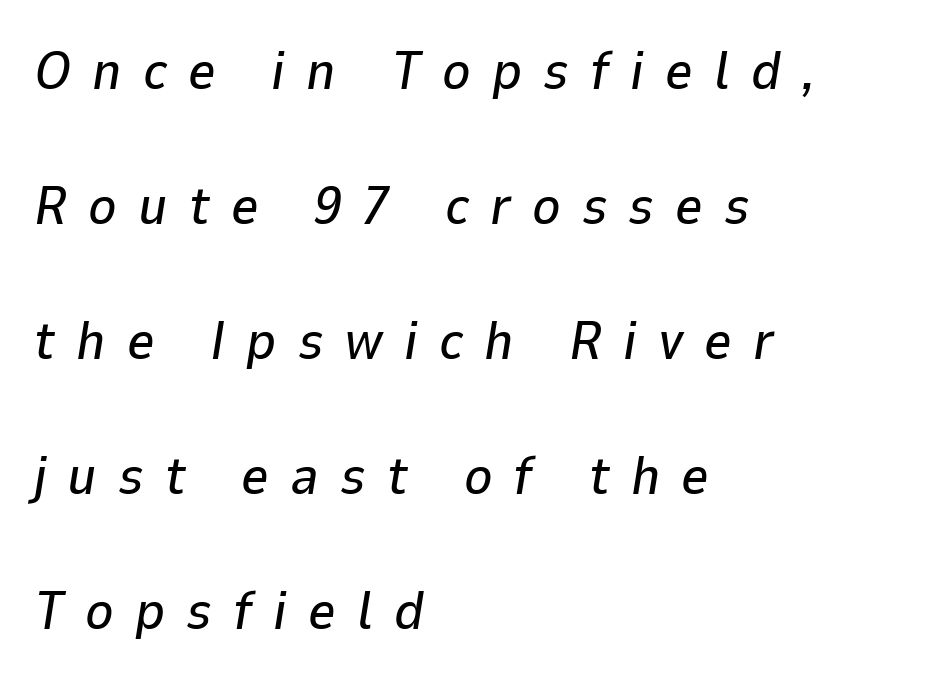
Q: Is the text italic (slanted)? A: Yes, it leans right by about 9 degrees.
Q: Is the text underlined? A: No.
Q: How is the paragraph aligned? A: Left-aligned.
Q: Is the spacing between letters normal or unusually wide? A: Unusually wide.
Q: Is the spacing between lines tight, normal or loose? A: Loose.
Q: Width (condensed, normal, or wide)? A: Normal.
Q: Stroke contrast? A: Low.
Q: x-height? A: Medium.
Q: Monospaced? A: No.
